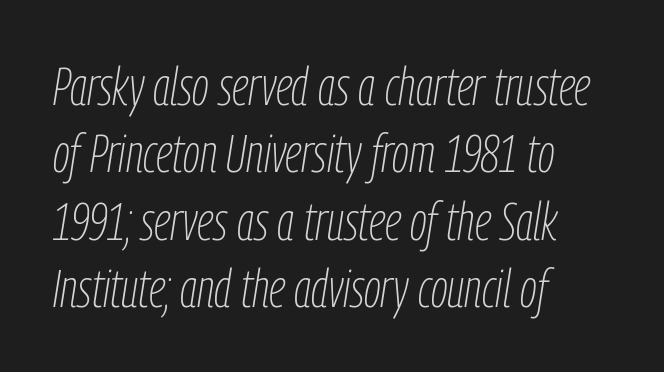
The vertical gap from one line to the next is medium. Quick note: italic. What stands out about the letter spacing? Nothing — it is the standard amount. Honestly, there is no underline to notice here at all. Stems and bowls with no extra thickness — not bold.
